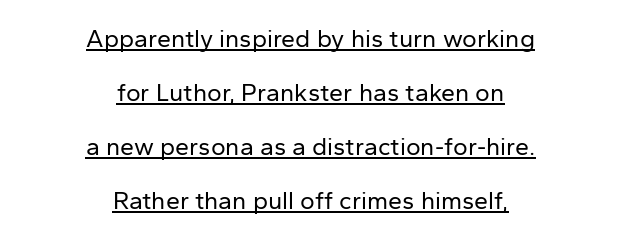
Q: Is the text bold? A: No.
Q: Is the text italic (slanted)? A: No, it is upright.
Q: Is the text underlined? A: Yes.
Q: How is the paragraph aligned? A: Centered.
Q: Is the spacing between letters normal or unusually wide? A: Normal.
Q: Is the spacing between lines tight, normal or loose? A: Loose.
